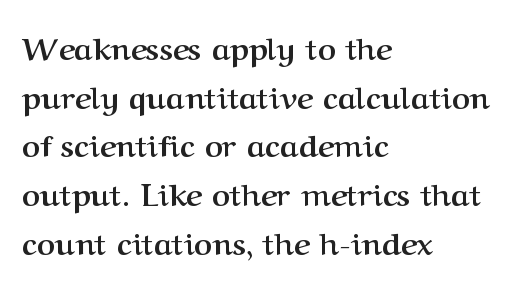
{"serif": "yes", "italic": "no", "bold": "yes", "weight": "semibold", "width": "normal", "stroke_contrast": "medium", "x_height": "medium", "monospaced": "no", "underline": "no", "align": "left", "line_spacing": "normal", "line_spacing_ratio": 1.57, "letter_spacing": "normal", "letter_spacing_em": 0.0, "glyph_px": 31}
